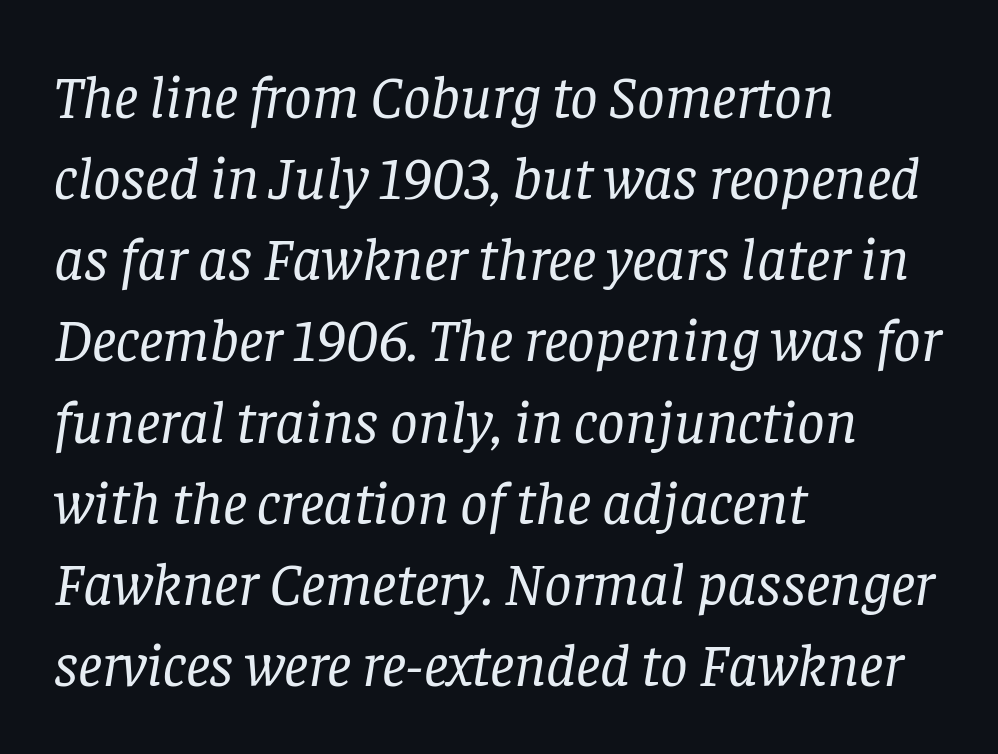
The image shows 61 px regular-weight serif type, italic (leaning right); set left-aligned, normal line spacing (1.33x), normal letter spacing, not underlined; low stroke contrast and a large x-height.
